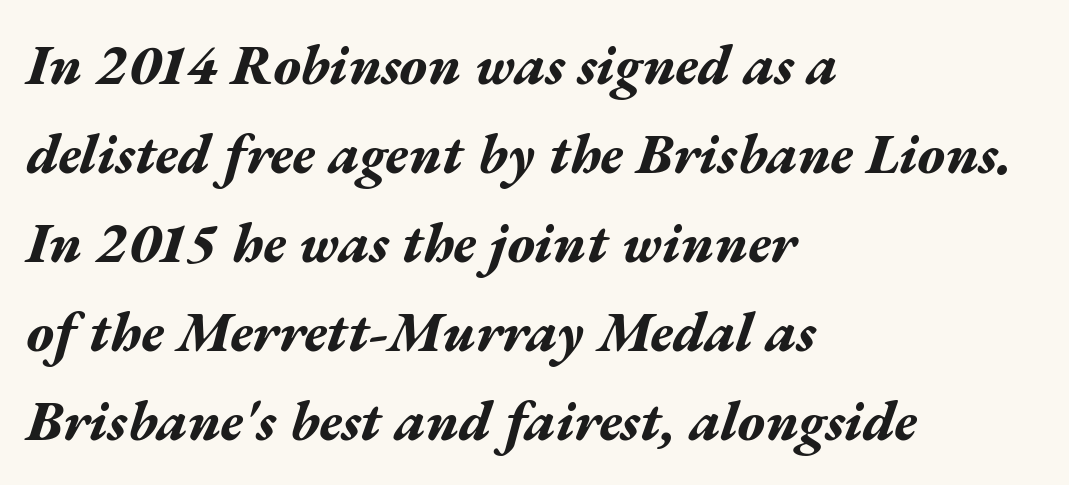
Q: Is the text bold? A: Yes.
Q: Is the text italic (slanted)? A: Yes, it leans right by about 17 degrees.
Q: Is the text underlined? A: No.
Q: How is the paragraph aligned? A: Left-aligned.
Q: Is the spacing between letters normal or unusually wide? A: Normal.
Q: Is the spacing between lines tight, normal or loose? A: Normal.
Q: Width (condensed, normal, or wide)? A: Wide.
Q: Stroke contrast? A: Medium.
Q: x-height? A: Medium.
Q: Monospaced? A: No.
